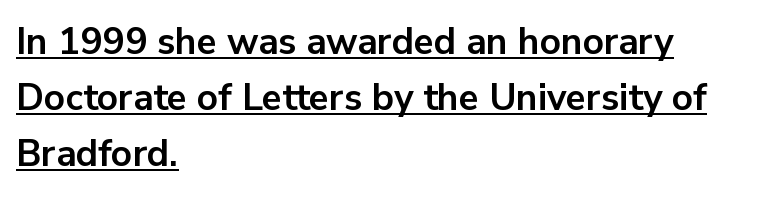
{"serif": "no", "italic": "no", "bold": "yes", "weight": "bold", "width": "normal", "stroke_contrast": "low", "x_height": "medium", "monospaced": "no", "underline": "yes", "align": "left", "line_spacing": "normal", "line_spacing_ratio": 1.52, "letter_spacing": "normal", "letter_spacing_em": 0.0, "glyph_px": 37}
